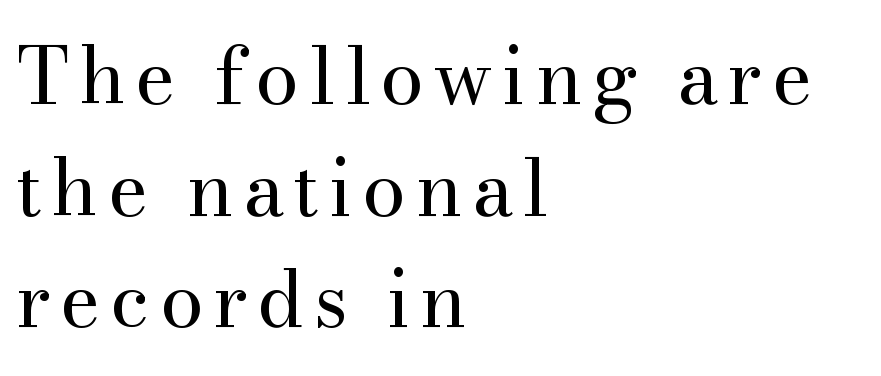
{"serif": "yes", "italic": "no", "bold": "no", "weight": "regular", "width": "normal", "stroke_contrast": "medium", "x_height": "small", "monospaced": "no", "underline": "no", "align": "left", "line_spacing": "normal", "line_spacing_ratio": 1.43, "glyph_px": 78}
